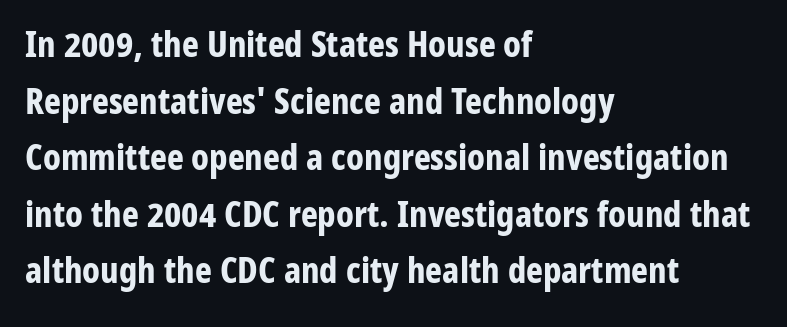
The image shows 36 px bold, condensed sans-serif type, upright; set left-aligned, normal line spacing (1.57x), normal letter spacing, not underlined; low stroke contrast and a medium x-height.
